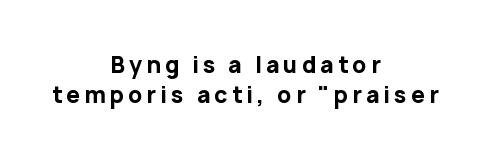
The image shows 22 px bold type, upright; set centered, normal line spacing (1.37x), not underlined.
